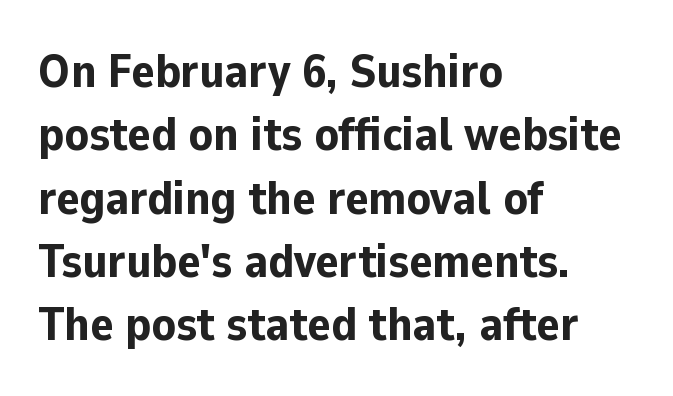
The image shows 48 px bold sans-serif type, upright; set left-aligned, normal line spacing (1.32x), normal letter spacing, not underlined; low stroke contrast and a medium x-height.
